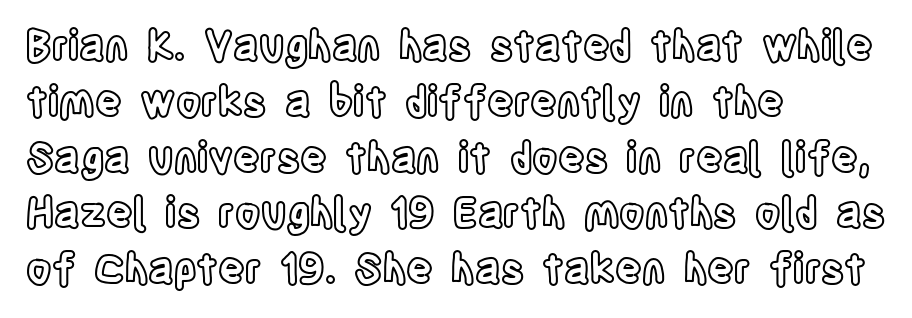
Q: Is the text italic (slanted)? A: No, it is upright.
Q: Is the text underlined? A: No.
Q: How is the paragraph aligned? A: Left-aligned.
Q: Is the spacing between letters normal or unusually wide? A: Normal.
Q: Is the spacing between lines tight, normal or loose? A: Normal.
Q: Width (condensed, normal, or wide)? A: Condensed.
Q: x-height? A: Large.
Q: Monospaced? A: No.
